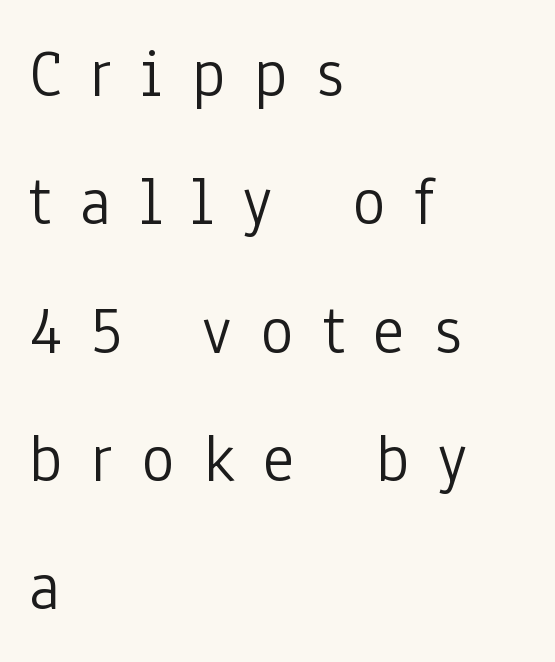
Q: Is the text bold? A: No.
Q: Is the text italic (slanted)? A: No, it is upright.
Q: Is the typeface a serif or a sans-serif typeface? A: Sans-serif.
Q: Is the text underlined? A: No.
Q: How is the paragraph aligned? A: Left-aligned.
Q: Is the spacing between letters normal or unusually wide? A: Unusually wide.
Q: Width (condensed, normal, or wide)? A: Condensed.
Q: Stroke contrast? A: Low.
Q: x-height? A: Medium.
Q: Monospaced? A: No.
